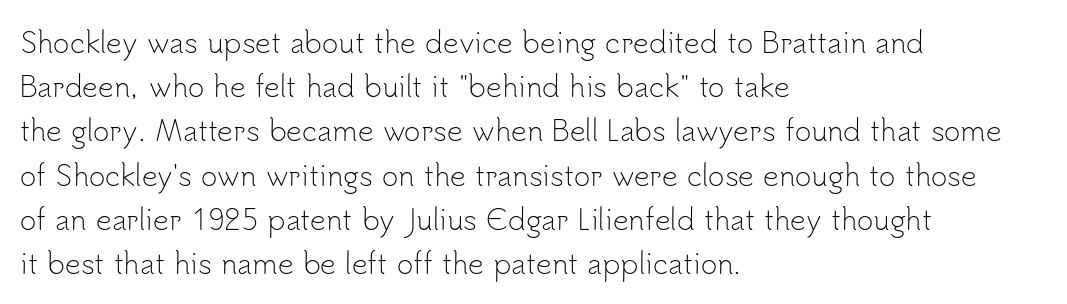
No letter is thick-stroked: the sample isn't bold. This rendering leaves character spacing at its baseline value. Short and long lines alike share a common starting point at left. The block of text has a typical density, with ordinary space between rows. Descender tails drop into unmarked territory.
